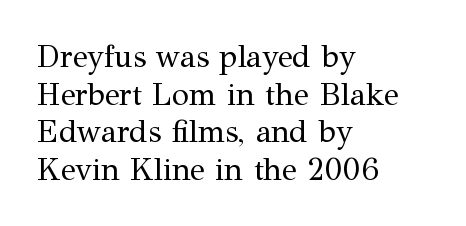
The image shows 31 px regular-weight serif type, upright; set left-aligned, line spacing 1.21x, normal letter spacing, not underlined; medium stroke contrast and a medium x-height.
